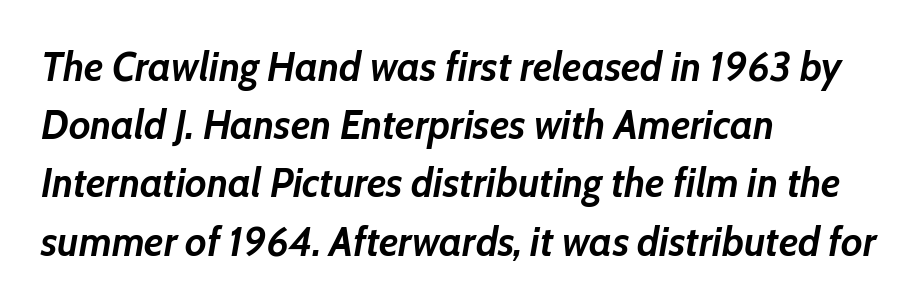
Interline gaps are of average width in this sample. Tracking here is standard; glyphs follow each other at the usual distance. A typesetter would call this proportional, since set widths differ per character. You can tell it's italic because the verticals aren't actually vertical.
